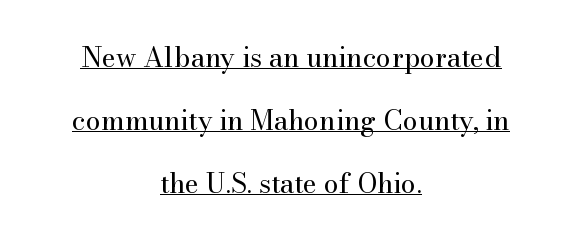
The image shows 27 px text type, upright; set centered, loose line spacing (2.33x), normal letter spacing, underlined.
